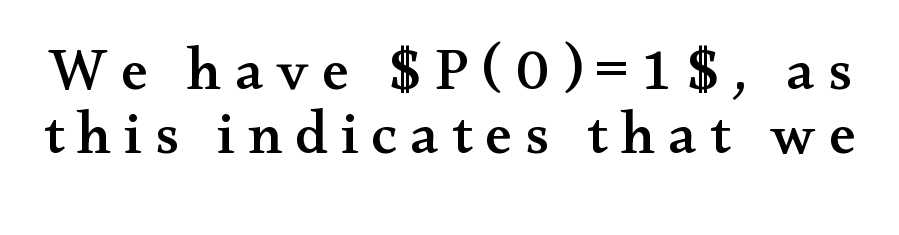
Posture: vertical. The rendering inserts visible extra space after every character. Very little white space separates one row of letters from the next. Underline: absent. The characters display serif detailing at their extremities.
